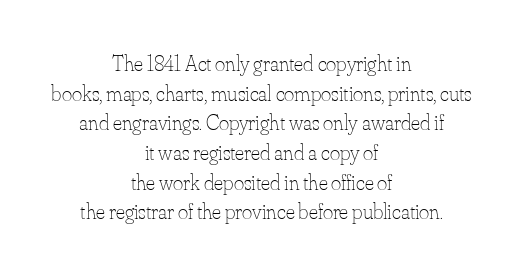
The image shows 22 px text type, upright; set centered, normal line spacing (1.35x), normal letter spacing, not underlined.
